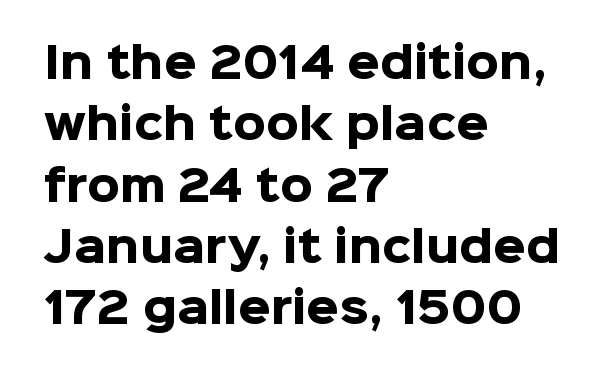
Q: Is the text bold? A: Yes.
Q: Is the text italic (slanted)? A: No, it is upright.
Q: Is the typeface a serif or a sans-serif typeface? A: Sans-serif.
Q: Is the text underlined? A: No.
Q: How is the paragraph aligned? A: Left-aligned.
Q: Is the spacing between letters normal or unusually wide? A: Normal.
Q: Is the spacing between lines tight, normal or loose? A: Normal.
Q: Width (condensed, normal, or wide)? A: Normal.
Q: Stroke contrast? A: Low.
Q: x-height? A: Medium.
Q: Monospaced? A: No.
